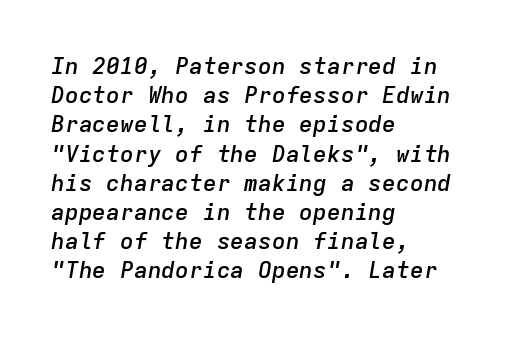
Honestly, the letter spacing is just normal — you wouldn't notice it. Does the leading feel generous? No, just average. Stems and bowls a touch heavier than normal — semibold. Style check: oblique. Teacher's note: observe the even left margin — that is flush-left alignment.
